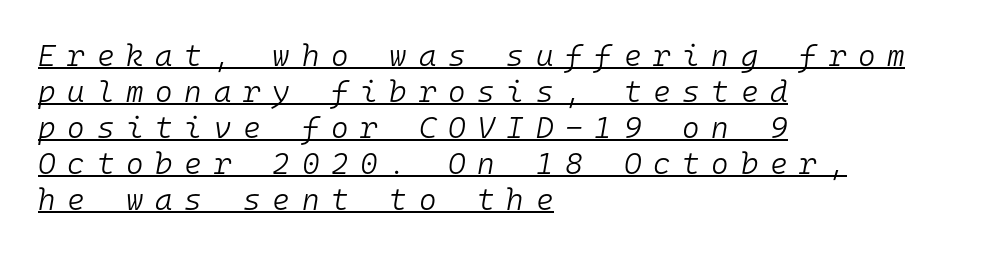
Look at the tracking — it's clearly loosened, letters drifting apart. Think of a typewriter: that constant character pitch is what you see here. There's an unmistakable incline to the writing here. Unbolded letterforms with no extra heft.
